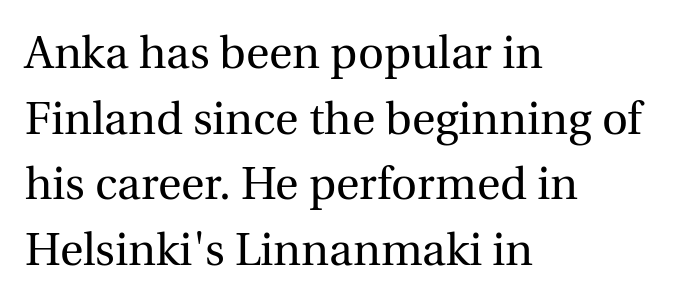
Q: Is the text bold? A: No.
Q: Is the text italic (slanted)? A: No, it is upright.
Q: Is the typeface a serif or a sans-serif typeface? A: Serif.
Q: Is the text underlined? A: No.
Q: How is the paragraph aligned? A: Left-aligned.
Q: Is the spacing between letters normal or unusually wide? A: Normal.
Q: Is the spacing between lines tight, normal or loose? A: Normal.
Q: Width (condensed, normal, or wide)? A: Normal.
Q: x-height? A: Medium.
Q: Monospaced? A: No.
